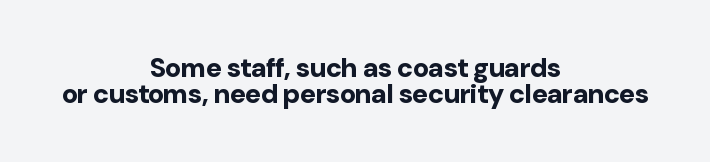
The image shows 27 px bold type, upright; set centered, tight line spacing (0.95x), normal letter spacing, not underlined.
